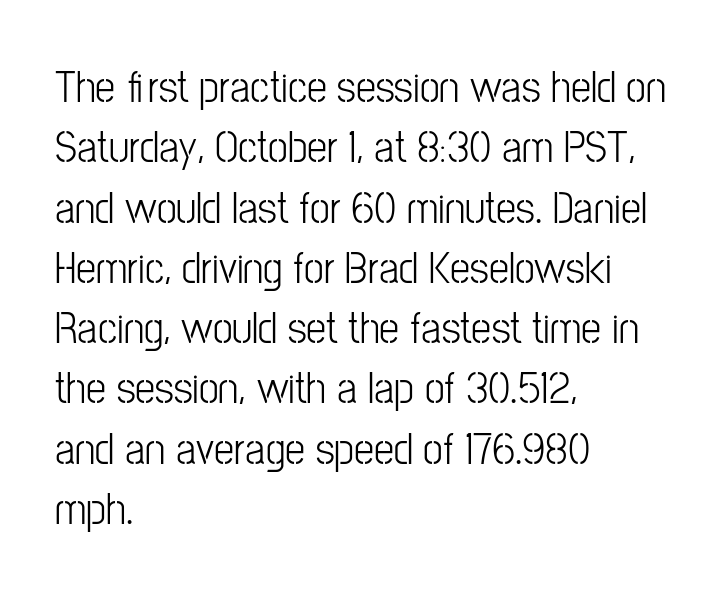
Q: Is the text bold? A: No.
Q: Is the text italic (slanted)? A: No, it is upright.
Q: Is the typeface a serif or a sans-serif typeface? A: Sans-serif.
Q: Is the text underlined? A: No.
Q: How is the paragraph aligned? A: Left-aligned.
Q: Is the spacing between letters normal or unusually wide? A: Normal.
Q: Is the spacing between lines tight, normal or loose? A: Normal.
Q: Width (condensed, normal, or wide)? A: Condensed.
Q: Stroke contrast? A: Low.
Q: x-height? A: Medium.
Q: Monospaced? A: No.
